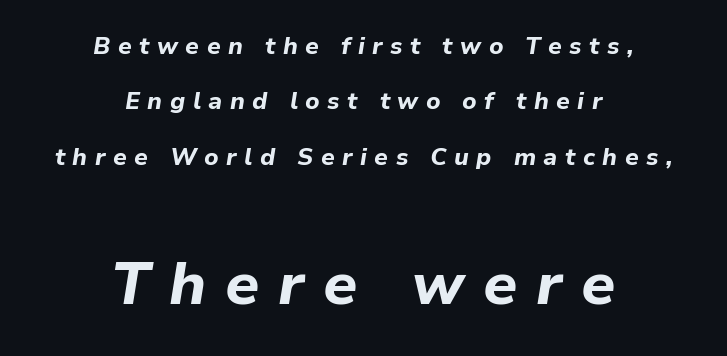
{"italic": "yes", "lean": "right", "slant_degrees": 9, "bold": "yes", "weight": "bold", "width": "normal", "stroke_contrast": "low", "x_height": "medium", "monospaced": "no", "underline": "no", "align": "center", "line_spacing": "loose", "line_spacing_ratio": 2.31, "letter_spacing": "wide", "letter_spacing_em": 0.31, "larger_block": "second", "size_ratio": 2.5, "glyph_px": 60}
